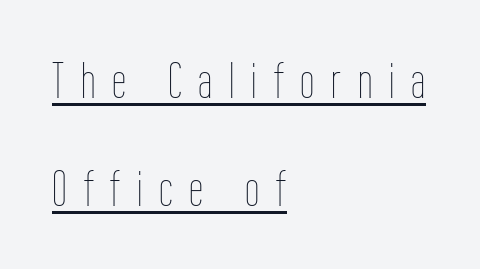
{"italic": "no", "bold": "no", "weight": "thin", "width": "condensed", "stroke_contrast": "low", "x_height": "medium", "monospaced": "no", "underline": "yes", "align": "left", "line_spacing": "loose", "line_spacing_ratio": 2.11, "letter_spacing": "wide", "letter_spacing_em": 0.33, "glyph_px": 51}
